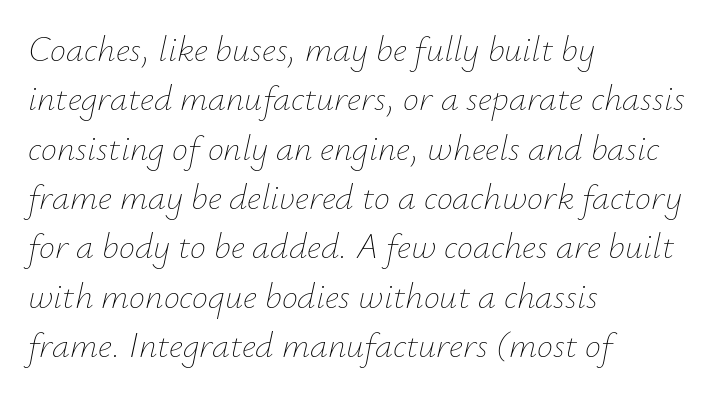
Q: Is the text bold? A: No.
Q: Is the text italic (slanted)? A: Yes, it leans right by about 12 degrees.
Q: Is the text underlined? A: No.
Q: How is the paragraph aligned? A: Left-aligned.
Q: Is the spacing between letters normal or unusually wide? A: Normal.
Q: Is the spacing between lines tight, normal or loose? A: Normal.
Q: Width (condensed, normal, or wide)? A: Normal.
Q: Stroke contrast? A: Low.
Q: x-height? A: Small.
Q: Monospaced? A: No.
